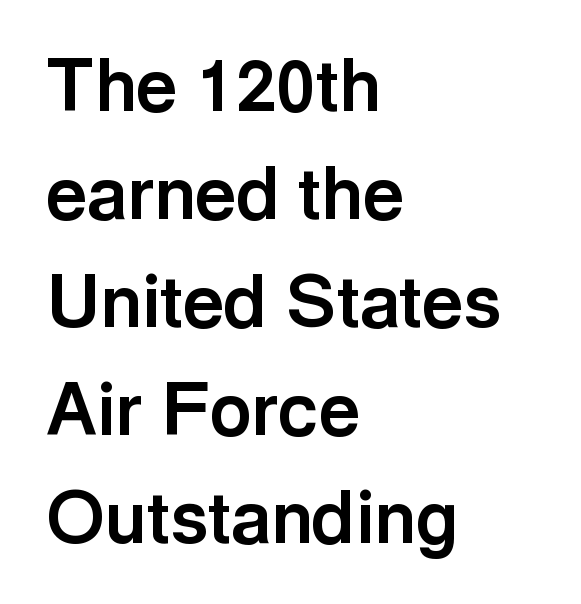
{"serif": "no", "italic": "no", "bold": "yes", "weight": "bold", "width": "normal", "x_height": "medium", "monospaced": "no", "underline": "no", "align": "left", "line_spacing": "normal", "line_spacing_ratio": 1.5, "letter_spacing": "normal", "letter_spacing_em": 0.0, "glyph_px": 72}
